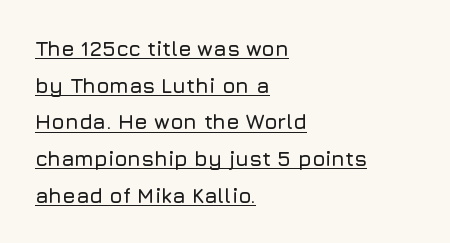
{"italic": "no", "underline": "yes", "align": "left", "line_spacing_ratio": 1.75, "letter_spacing": "normal", "letter_spacing_em": 0.0, "glyph_px": 21}
